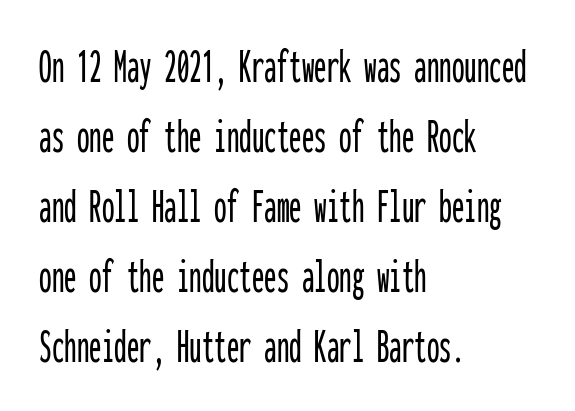
{"serif": "no", "italic": "no", "width": "condensed", "stroke_contrast": "low", "x_height": "medium", "monospaced": "yes", "underline": "no", "align": "left", "line_spacing": "normal", "line_spacing_ratio": 1.4, "letter_spacing": "normal", "letter_spacing_em": 0.0, "glyph_px": 50}
